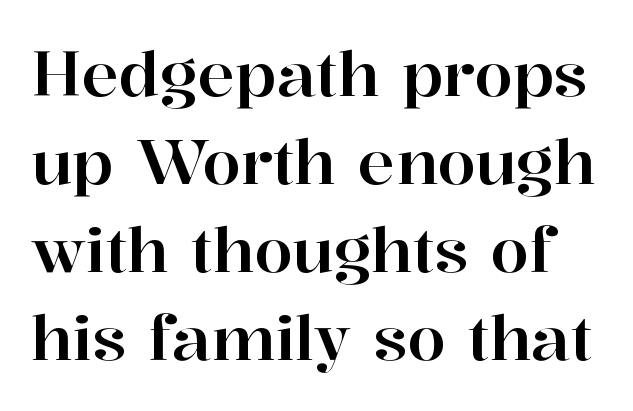
Q: Is the text italic (slanted)? A: No, it is upright.
Q: Is the typeface a serif or a sans-serif typeface? A: Serif.
Q: Is the text underlined? A: No.
Q: Is the spacing between letters normal or unusually wide? A: Normal.
Q: Is the spacing between lines tight, normal or loose? A: Normal.
Q: Width (condensed, normal, or wide)? A: Normal.
Q: Stroke contrast? A: High.
Q: x-height? A: Medium.
Q: Monospaced? A: No.
